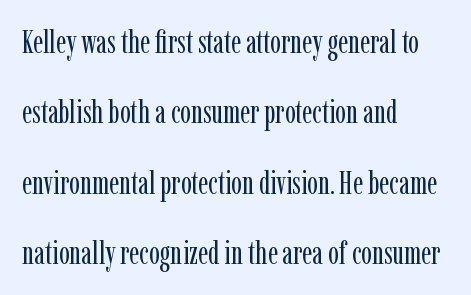
{"serif": "yes", "italic": "no", "bold": "no", "weight": "regular", "width": "condensed", "stroke_contrast": "low", "x_height": "medium", "monospaced": "no", "underline": "no", "align": "left", "line_spacing": "loose", "line_spacing_ratio": 2.2, "letter_spacing": "normal", "letter_spacing_em": 0.0, "glyph_px": 32}
